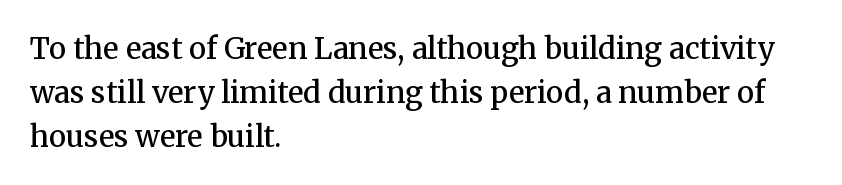
Q: Is the text bold? A: Semi-bold.
Q: Is the text italic (slanted)? A: No, it is upright.
Q: Is the typeface a serif or a sans-serif typeface? A: Serif.
Q: Is the text underlined? A: No.
Q: How is the paragraph aligned? A: Left-aligned.
Q: Is the spacing between letters normal or unusually wide? A: Normal.
Q: Is the spacing between lines tight, normal or loose? A: Normal.
Q: Width (condensed, normal, or wide)? A: Normal.
Q: Stroke contrast? A: Medium.
Q: x-height? A: Medium.
Q: Monospaced? A: No.
